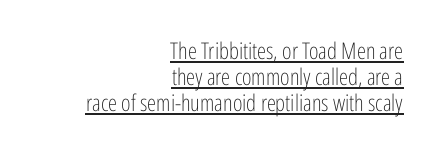
The image shows 23 px text type, upright; set right-aligned, tight line spacing (1.13x), normal letter spacing, underlined.
